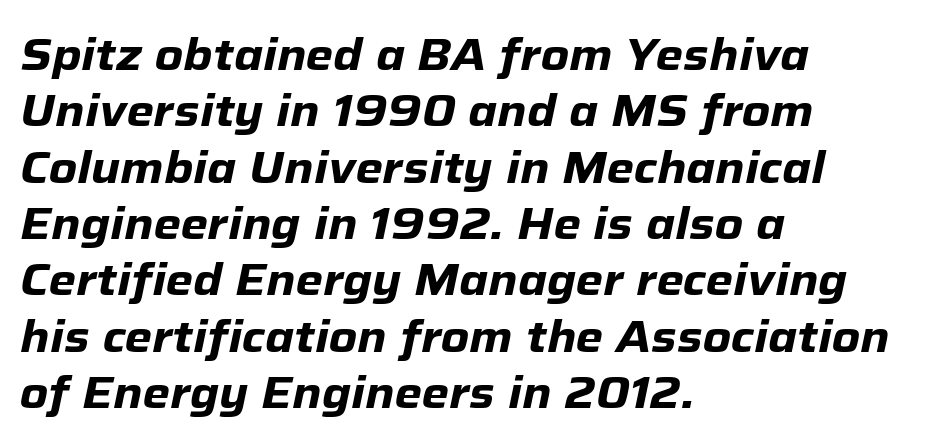
The image shows 44 px heavy type, italic (leaning right); set left-aligned, normal line spacing (1.28x), normal letter spacing, not underlined; low stroke contrast and a medium x-height.
